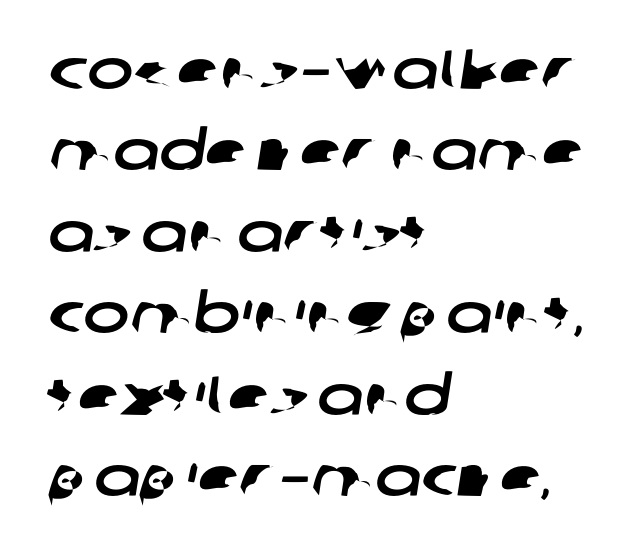
How would I describe the line gaps? Plain and ordinary. Unlike a traditional serif, this face leaves its strokes unadorned. The typesetter chose a ragged-right arrangement here. The letters sit at their default tracking, neither squeezed nor spread. The area under the type is left untouched. Looks like regular typesetting: each glyph gets only the width it needs.
